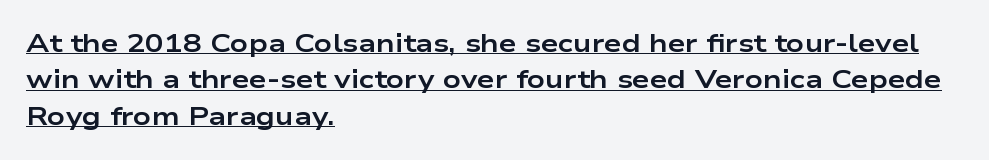
Q: Is the text bold? A: Yes.
Q: Is the text italic (slanted)? A: No, it is upright.
Q: Is the text underlined? A: Yes.
Q: How is the paragraph aligned? A: Left-aligned.
Q: Is the spacing between letters normal or unusually wide? A: Normal.
Q: Is the spacing between lines tight, normal or loose? A: Normal.
